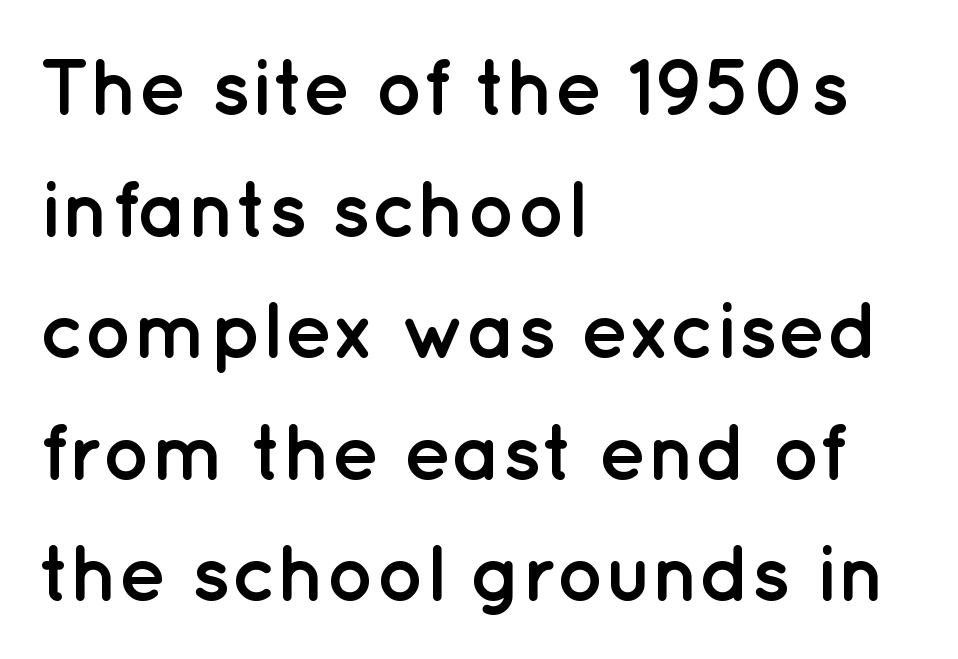
Q: Is the text bold? A: Yes.
Q: Is the text italic (slanted)? A: No, it is upright.
Q: Is the typeface a serif or a sans-serif typeface? A: Sans-serif.
Q: Is the text underlined? A: No.
Q: How is the paragraph aligned? A: Left-aligned.
Q: Is the spacing between letters normal or unusually wide? A: Normal.
Q: Is the spacing between lines tight, normal or loose? A: Normal.
Q: Width (condensed, normal, or wide)? A: Normal.
Q: Stroke contrast? A: Low.
Q: x-height? A: Medium.
Q: Monospaced? A: No.
